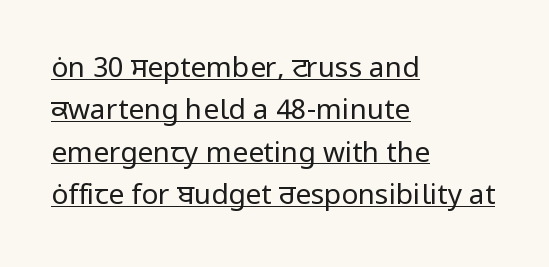
Q: Is the text bold? A: No.
Q: Is the text italic (slanted)? A: No, it is upright.
Q: Is the typeface a serif or a sans-serif typeface? A: Sans-serif.
Q: Is the text underlined? A: Yes.
Q: How is the paragraph aligned? A: Left-aligned.
Q: Is the spacing between letters normal or unusually wide? A: Normal.
Q: Is the spacing between lines tight, normal or loose? A: Normal.
Q: Width (condensed, normal, or wide)? A: Normal.
Q: Stroke contrast? A: Low.
Q: x-height? A: Medium.
Q: Monospaced? A: No.
